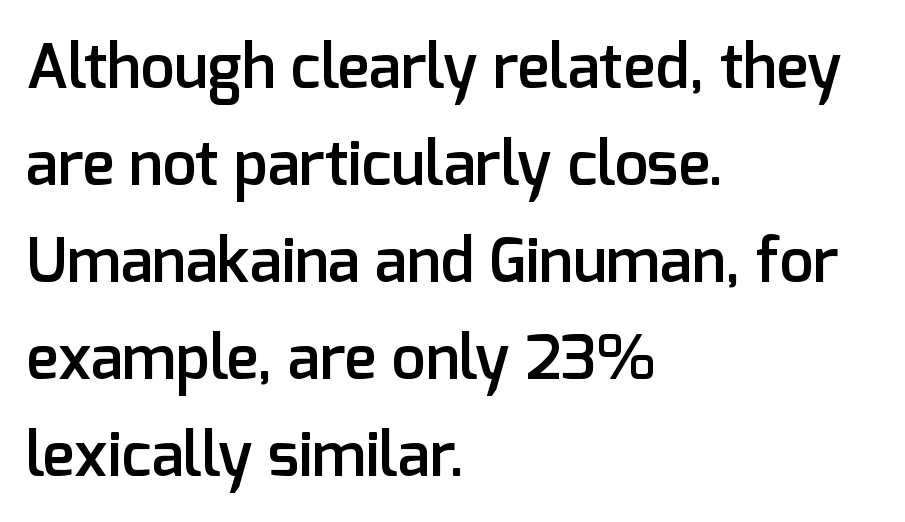
{"serif": "no", "italic": "no", "bold": "semi", "weight": "semibold", "width": "normal", "stroke_contrast": "low", "x_height": "medium", "monospaced": "no", "underline": "no", "align": "left", "line_spacing": "normal", "line_spacing_ratio": 1.59, "letter_spacing": "normal", "letter_spacing_em": 0.0, "glyph_px": 61}
